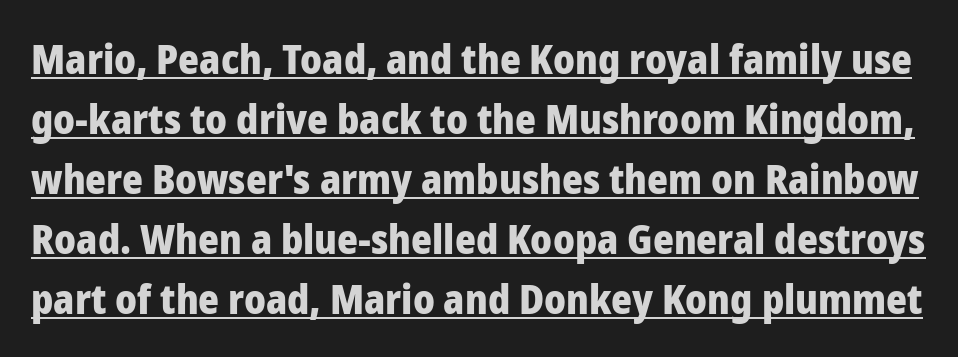
Q: Is the text bold? A: Yes.
Q: Is the text italic (slanted)? A: No, it is upright.
Q: Is the typeface a serif or a sans-serif typeface? A: Sans-serif.
Q: Is the text underlined? A: Yes.
Q: Is the spacing between letters normal or unusually wide? A: Normal.
Q: Is the spacing between lines tight, normal or loose? A: Normal.
Q: Width (condensed, normal, or wide)? A: Normal.
Q: Stroke contrast? A: Low.
Q: x-height? A: Medium.
Q: Monospaced? A: No.
